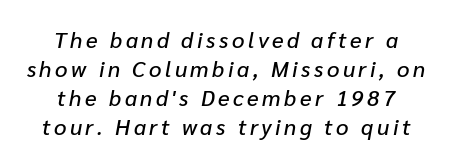
{"italic": "yes", "lean": "right", "slant_degrees": 10, "underline": "no", "line_spacing": "normal", "line_spacing_ratio": 1.32, "glyph_px": 22}
